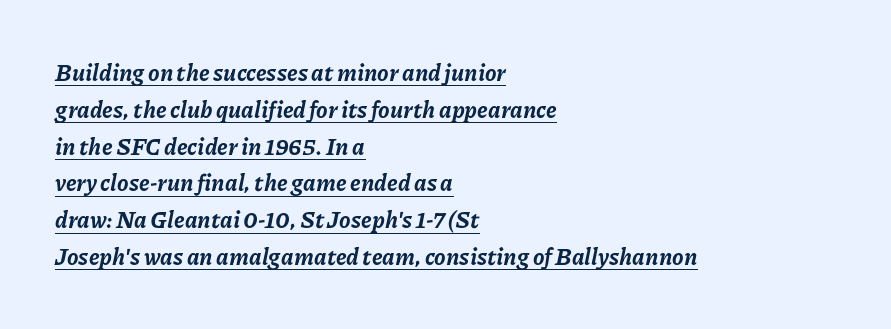
Caption: lettering with a line underneath. Nobody touched the tracking dial on this one. The paragraph has a hard left edge and a soft right edge. Its strokes are broad and dark, the hallmark of bold type.
